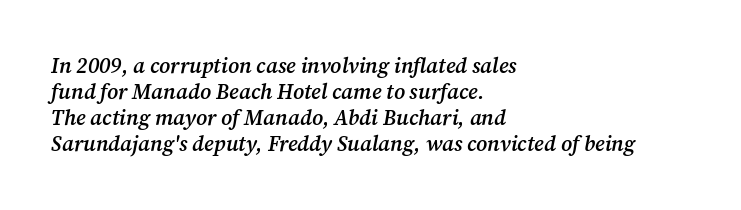
Q: Is the text bold? A: Semi-bold.
Q: Is the text italic (slanted)? A: Yes, it leans right by about 12 degrees.
Q: Is the text underlined? A: No.
Q: How is the paragraph aligned? A: Left-aligned.
Q: Is the spacing between letters normal or unusually wide? A: Normal.
